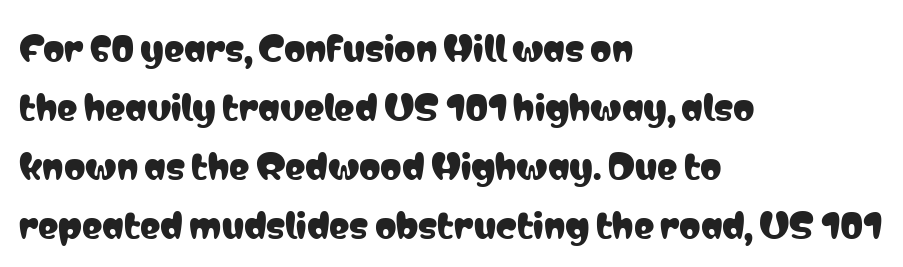
Q: Is the text italic (slanted)? A: No, it is upright.
Q: Is the typeface a serif or a sans-serif typeface? A: Sans-serif.
Q: Is the text underlined? A: No.
Q: How is the paragraph aligned? A: Left-aligned.
Q: Is the spacing between letters normal or unusually wide? A: Normal.
Q: Width (condensed, normal, or wide)? A: Condensed.
Q: Stroke contrast? A: Low.
Q: x-height? A: Medium.
Q: Monospaced? A: No.
